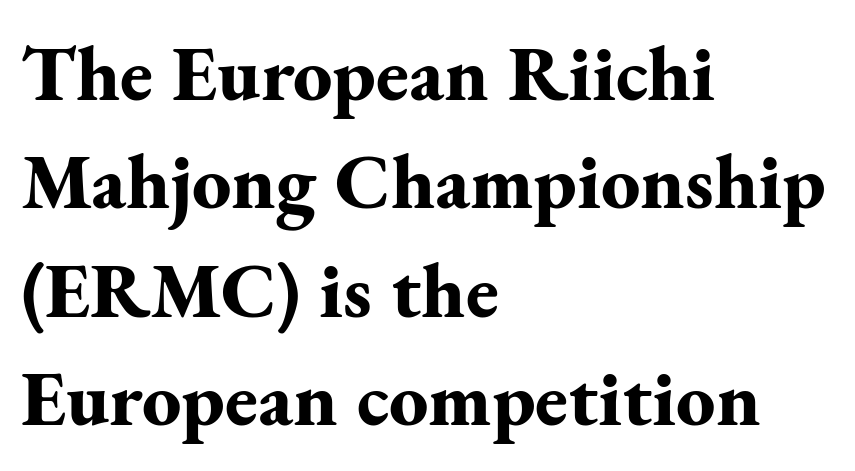
Q: Is the text bold? A: Yes.
Q: Is the text italic (slanted)? A: No, it is upright.
Q: Is the typeface a serif or a sans-serif typeface? A: Serif.
Q: Is the text underlined? A: No.
Q: How is the paragraph aligned? A: Left-aligned.
Q: Is the spacing between letters normal or unusually wide? A: Normal.
Q: Is the spacing between lines tight, normal or loose? A: Normal.
Q: Width (condensed, normal, or wide)? A: Normal.
Q: Stroke contrast? A: Medium.
Q: x-height? A: Small.
Q: Monospaced? A: No.
